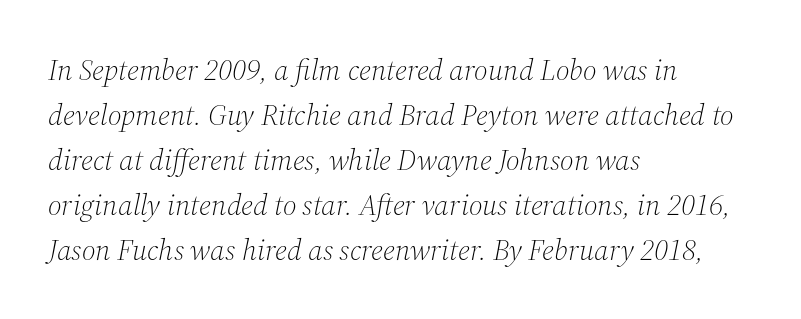
A classic flush-left, rag-right setting is used for this passage. This is serif lettering, the kind often seen in printed books. The line texture is even and compact thanks to regular tracking. Heaviness? Minimal to ordinary, like unemphasized prose. Characters are canted at an angle relative to the baseline's perpendicular.
